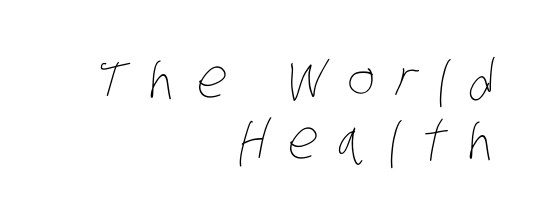
The lines in this sample share a right terminus and differ only in where they begin. How would I describe the line gaps? Narrow and economical. These lines have a slow, spaced-out rhythm from letter to letter. On a weight scale, this lands at 450 or below.
